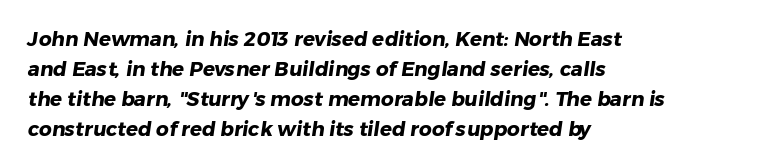
In terms of leading, this rendering sits right in the middle. Heft: maximum for text — a bold. Underlining? Definitely not there. This rendering leaves character spacing at its baseline value. Reading down the block, your eye returns to a fixed left position each line.
